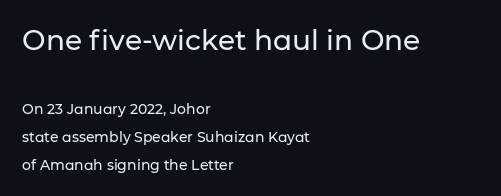
Q: Is the text italic (slanted)? A: No, it is upright.
Q: Is the typeface a serif or a sans-serif typeface? A: Sans-serif.
Q: Is the text underlined? A: No.
Q: How is the paragraph aligned? A: Left-aligned.
Q: Is the spacing between letters normal or unusually wide? A: Normal.
Q: Is the spacing between lines tight, normal or loose? A: Loose.
Q: Which block of text is set in a larger size, the first (top) or the second (bottom)? A: The first (top) one.
Q: Width (condensed, normal, or wide)? A: Normal.
Q: Stroke contrast? A: Low.
Q: x-height? A: Medium.
Q: Monospaced? A: No.
